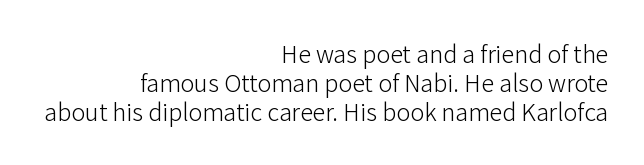
You can tell it's not italic because the verticals are truly vertical. Does extra space separate the letters? No, they use regular spacing. Think standard paragraph weight, or any step lighter than that. Only glyphs here, with clear space below each row.
